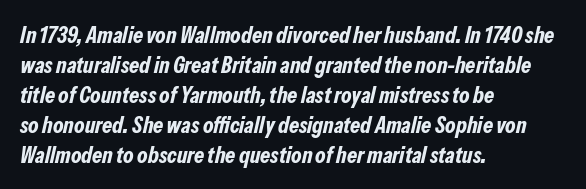
Compared with an ordinary text face, these strokes are far heavier — a full bold. The face used here has a pronounced slope to its letters. Unmarked baselines from the first word to the last. Evenly set lines give the paragraph a standard silhouette.
